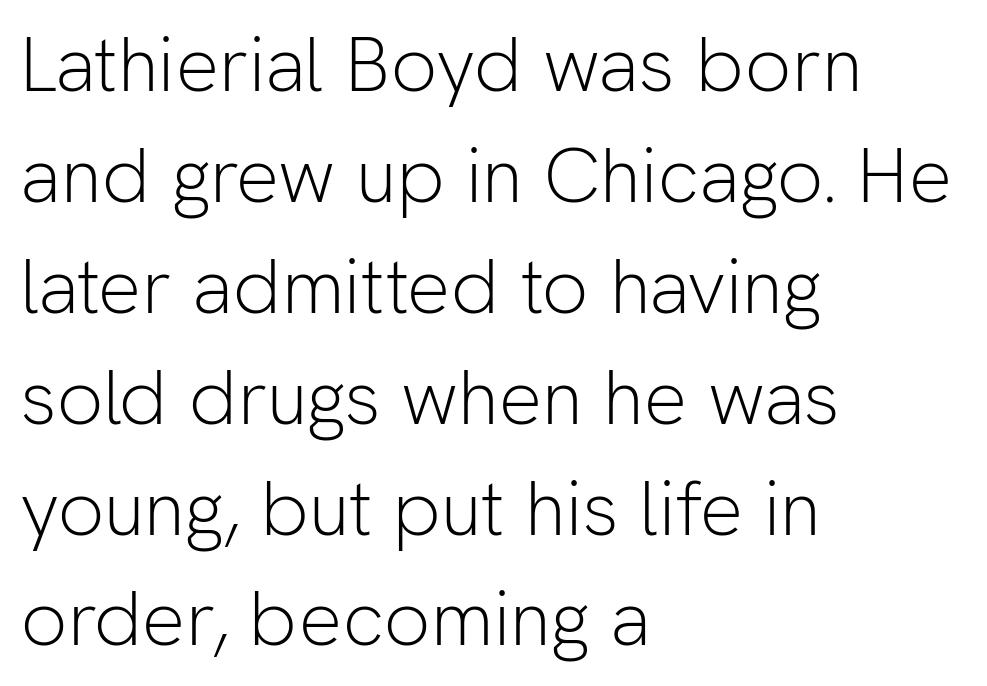
{"serif": "no", "italic": "no", "bold": "no", "weight": "light", "width": "normal", "stroke_contrast": "low", "x_height": "medium", "monospaced": "no", "underline": "no", "align": "left", "line_spacing": "normal", "line_spacing_ratio": 1.44, "letter_spacing": "normal", "letter_spacing_em": 0.0, "glyph_px": 77}
